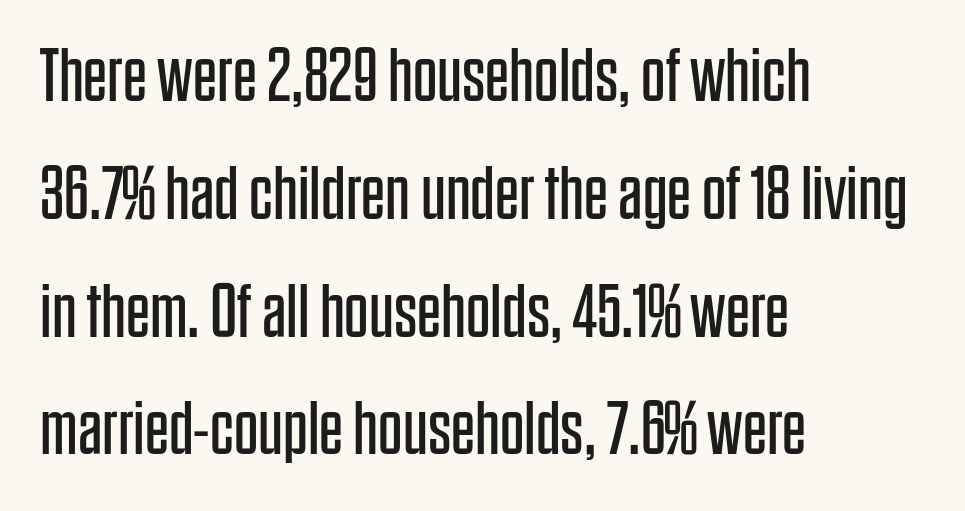
A clean baseline with only descenders dipping below it. The typesetter chose a ragged-right arrangement here. In terms of leading, this rendering sits right in the middle. The specimen reads as upright at a glance.
